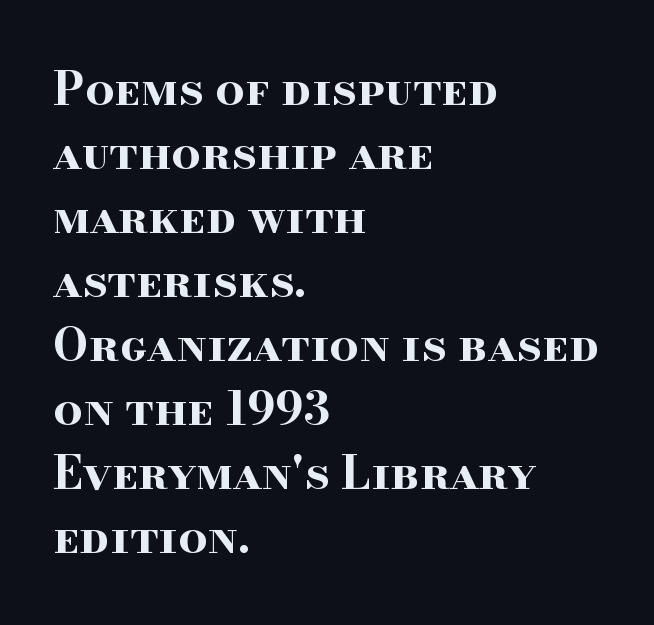
Q: Is the text bold? A: Yes.
Q: Is the text italic (slanted)? A: No, it is upright.
Q: Is the typeface a serif or a sans-serif typeface? A: Serif.
Q: Is the text underlined? A: No.
Q: How is the paragraph aligned? A: Left-aligned.
Q: Is the spacing between letters normal or unusually wide? A: Normal.
Q: Is the spacing between lines tight, normal or loose? A: Normal.
Q: Width (condensed, normal, or wide)? A: Wide.
Q: Stroke contrast? A: High.
Q: x-height? A: Small.
Q: Monospaced? A: No.
